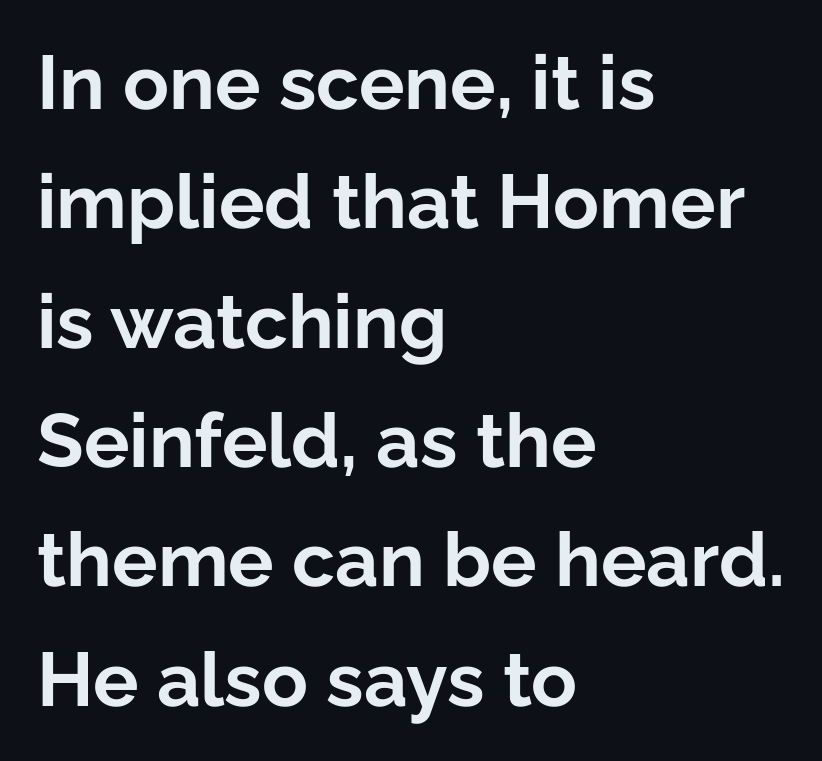
The image shows 76 px bold sans-serif type, upright; set left-aligned, normal line spacing (1.57x), normal letter spacing, not underlined; low stroke contrast and a medium x-height.
